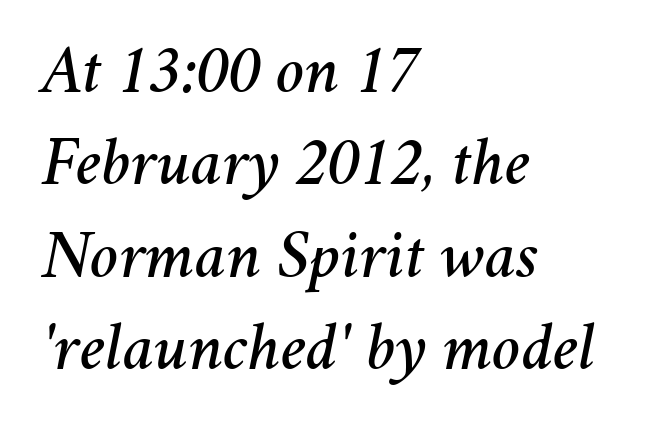
A typesetter would call this proportional, since set widths differ per character. The area under the type is left untouched. Characters are canted at an angle relative to the baseline's perpendicular. The setting favours the left margin, as ordinary paragraphs usually do.
